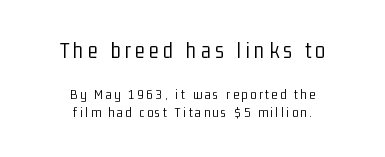
Q: Is the text bold? A: No.
Q: Is the text italic (slanted)? A: No, it is upright.
Q: Is the text underlined? A: No.
Q: How is the paragraph aligned? A: Centered.
Q: Is the spacing between lines tight, normal or loose? A: Normal.
Q: Which block of text is set in a larger size, the first (top) or the second (bottom)? A: The first (top) one.
